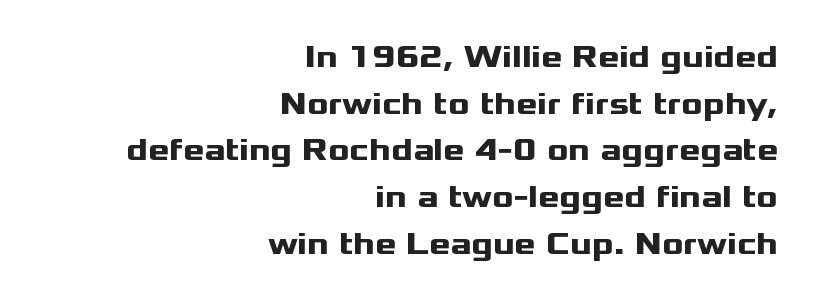
Q: Is the text bold? A: Yes.
Q: Is the text italic (slanted)? A: No, it is upright.
Q: Is the typeface a serif or a sans-serif typeface? A: Sans-serif.
Q: Is the text underlined? A: No.
Q: How is the paragraph aligned? A: Right-aligned.
Q: Is the spacing between letters normal or unusually wide? A: Normal.
Q: Is the spacing between lines tight, normal or loose? A: Normal.
Q: Width (condensed, normal, or wide)? A: Wide.
Q: Stroke contrast? A: Medium.
Q: x-height? A: Medium.
Q: Monospaced? A: No.
